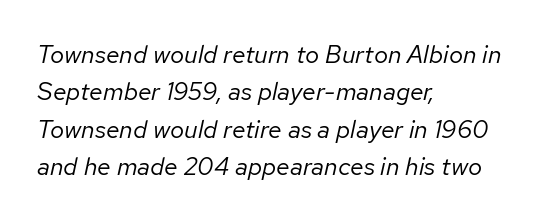
Q: Is the text bold? A: No.
Q: Is the text italic (slanted)? A: Yes, it leans right by about 12 degrees.
Q: Is the text underlined? A: No.
Q: How is the paragraph aligned? A: Left-aligned.
Q: Is the spacing between letters normal or unusually wide? A: Normal.
Q: Is the spacing between lines tight, normal or loose? A: Normal.
